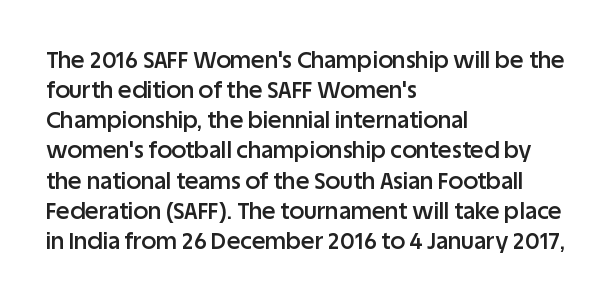
{"italic": "no", "bold": "semi", "underline": "no", "align": "left", "line_spacing": "normal", "line_spacing_ratio": 1.31, "letter_spacing": "normal", "letter_spacing_em": 0.0, "glyph_px": 23}
